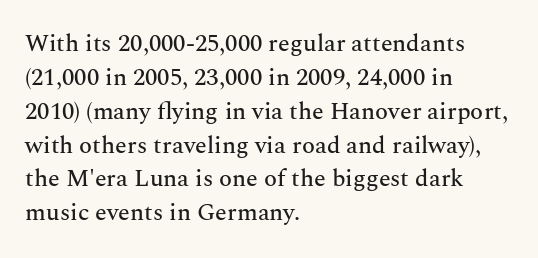
{"italic": "no", "underline": "no", "align": "left", "line_spacing": "normal", "line_spacing_ratio": 1.41, "letter_spacing": "normal", "letter_spacing_em": 0.0, "glyph_px": 24}
